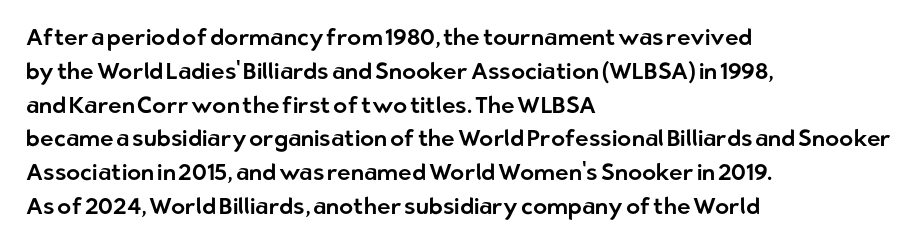
{"italic": "no", "underline": "no", "align": "left", "line_spacing": "normal", "line_spacing_ratio": 1.47, "letter_spacing": "normal", "letter_spacing_em": 0.0, "glyph_px": 23}
